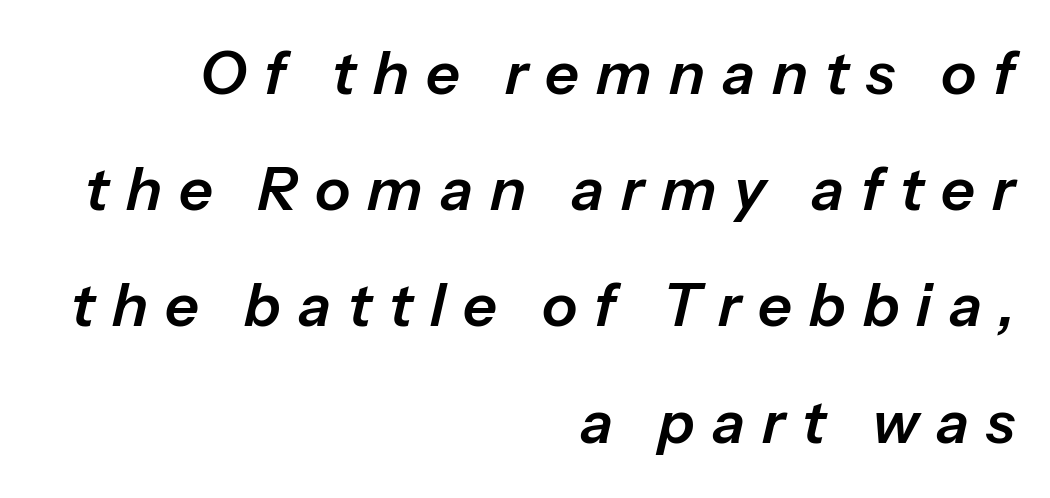
The image shows 59 px text type, italic (leaning right); set right-aligned, loose line spacing (1.97x), unusually wide letter spacing (+0.29 em), not underlined; low stroke contrast and a medium x-height.
